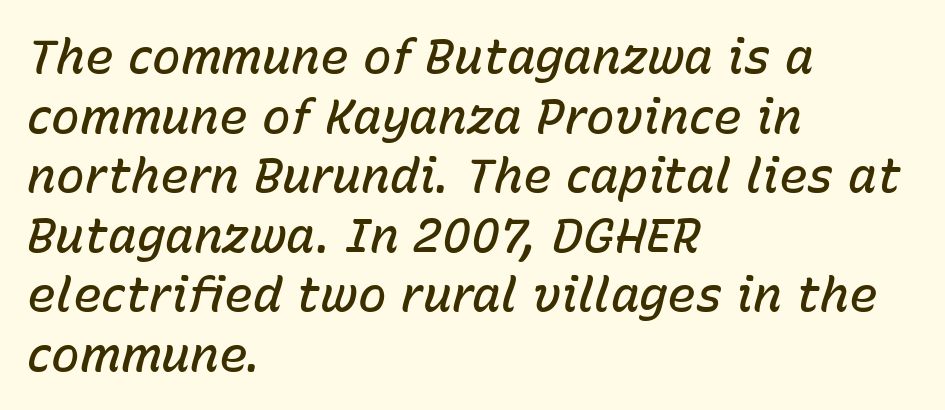
Q: Is the text bold? A: Semi-bold.
Q: Is the text italic (slanted)? A: Yes, it leans right by about 15 degrees.
Q: Is the text underlined? A: No.
Q: How is the paragraph aligned? A: Left-aligned.
Q: Is the spacing between letters normal or unusually wide? A: Normal.
Q: Width (condensed, normal, or wide)? A: Normal.
Q: Stroke contrast? A: Low.
Q: x-height? A: Medium.
Q: Monospaced? A: No.
